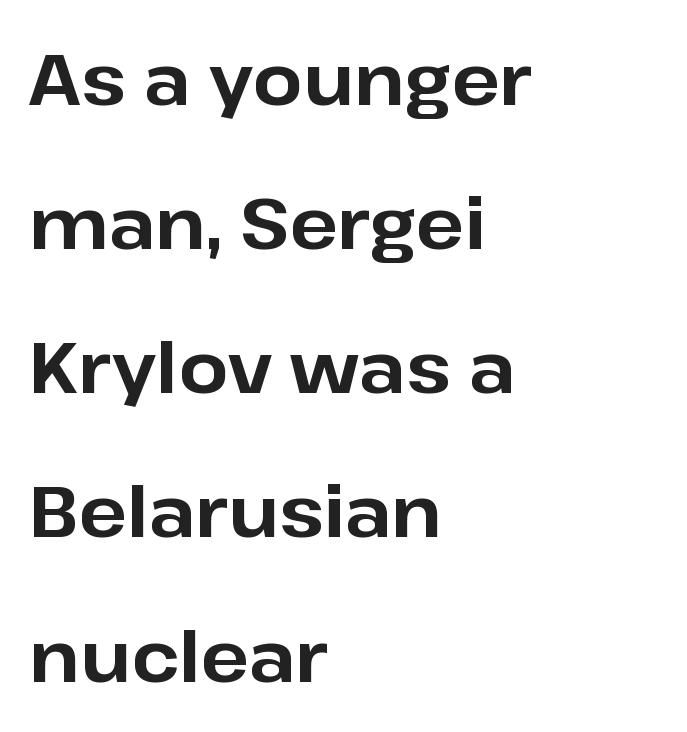
Type style note: lacks serifs. The space between consecutive lines is lavish. Compared with a centered layout, this one pins lines to the left instead. Strong, thick strokes mark this as bold type. This rendering features lettering with no underline.
